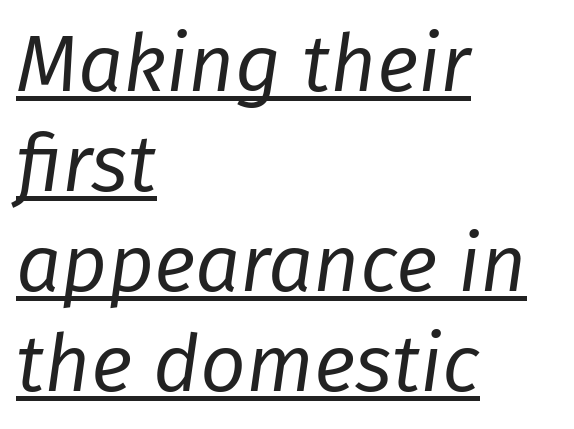
{"italic": "yes", "lean": "right", "slant_degrees": 8, "bold": "no", "weight": "regular", "width": "normal", "stroke_contrast": "low", "x_height": "medium", "monospaced": "no", "underline": "yes", "align": "left", "line_spacing": "normal", "line_spacing_ratio": 1.25, "letter_spacing": "normal", "letter_spacing_em": 0.0, "glyph_px": 80}
